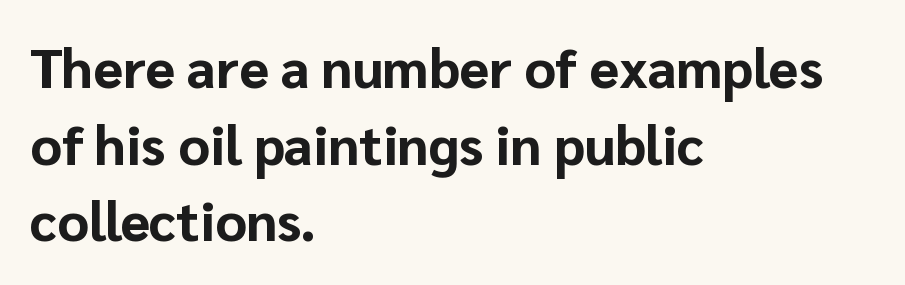
The text block is weighted toward the left margin, trailing off unevenly rightward. If you drew a line through each stem, it would be perfectly vertical. Is the letter spacing exaggerated? No — it looks like the ordinary default. Vertical spacing — default. Heft: maximum for text — a bold.
